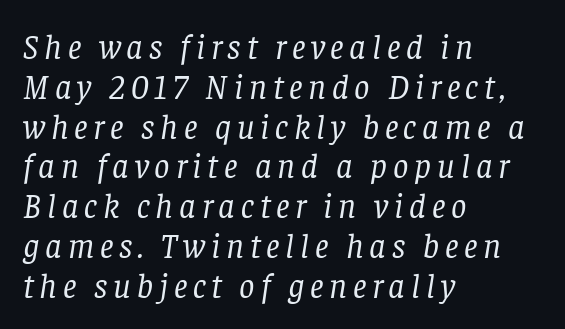
Q: Is the text bold? A: No.
Q: Is the text italic (slanted)? A: Yes, it leans right by about 8 degrees.
Q: Is the typeface a serif or a sans-serif typeface? A: Serif.
Q: Is the text underlined? A: No.
Q: How is the paragraph aligned? A: Left-aligned.
Q: Width (condensed, normal, or wide)? A: Normal.
Q: Stroke contrast? A: Low.
Q: x-height? A: Large.
Q: Monospaced? A: No.
